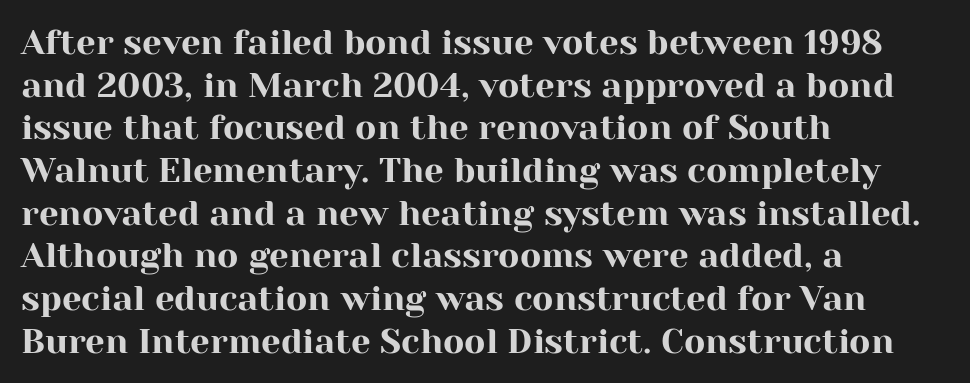
The image shows 35 px serif type, upright; set left-aligned, line spacing 1.22x, normal letter spacing, not underlined; high stroke contrast and a medium x-height.
